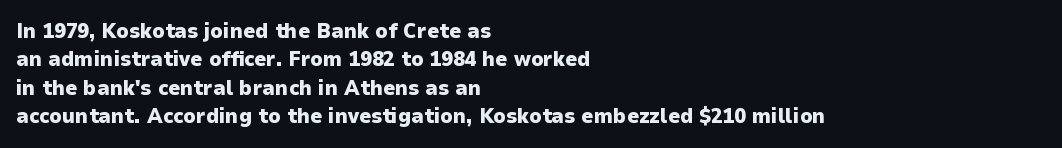
Q: Is the text bold? A: Yes.
Q: Is the text italic (slanted)? A: No, it is upright.
Q: Is the text underlined? A: No.
Q: How is the paragraph aligned? A: Left-aligned.
Q: Is the spacing between letters normal or unusually wide? A: Normal.
Q: Is the spacing between lines tight, normal or loose? A: Normal.
